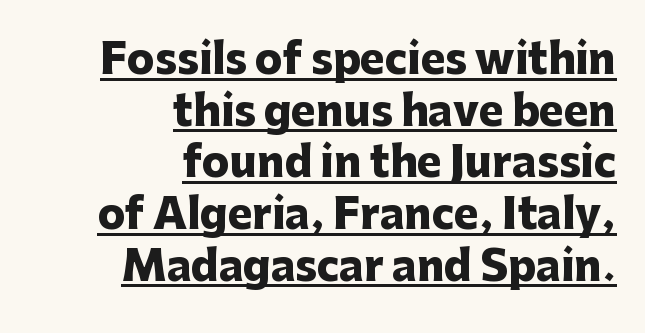
Think of a printed novel: that variable character pitch is what you see here. Unlike a traditional serif, this face leaves its strokes unadorned. Honestly, the row spacing looks completely unremarkable. Students, note that the glyphs here touch the page at normal intervals. The glyphs have the mass of a bold cut. Is there any slant? The stems are plumb.
